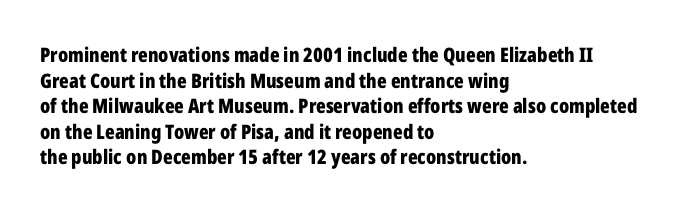
Q: Is the text bold? A: Yes.
Q: Is the text italic (slanted)? A: No, it is upright.
Q: Is the text underlined? A: No.
Q: How is the paragraph aligned? A: Left-aligned.
Q: Is the spacing between letters normal or unusually wide? A: Normal.
Q: Is the spacing between lines tight, normal or loose? A: Normal.
